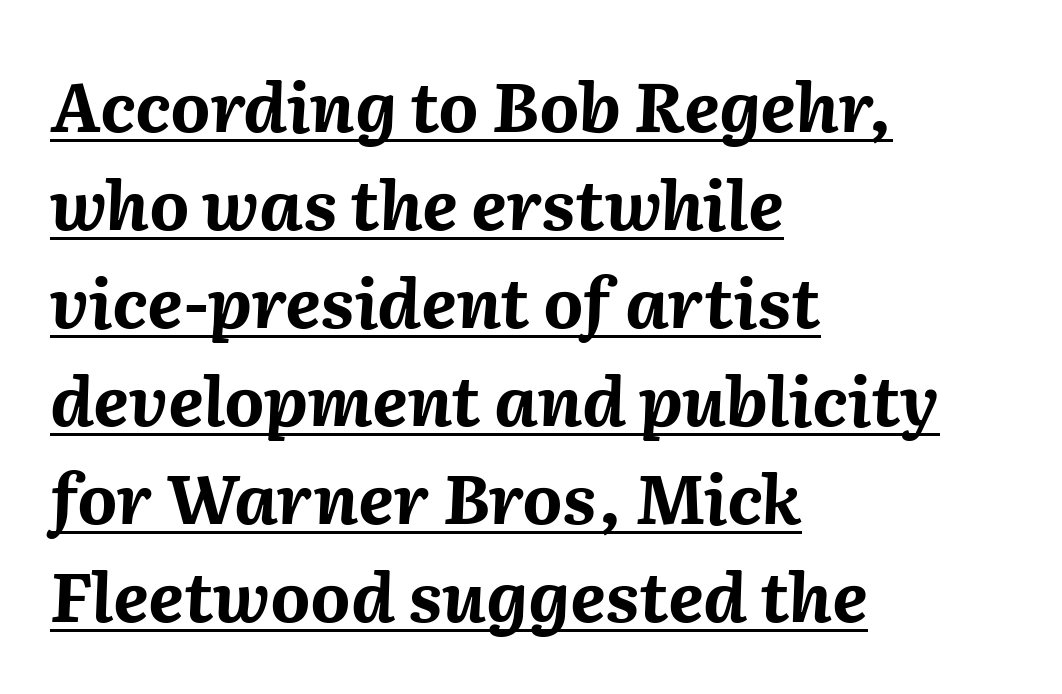
Q: Is the text bold? A: Yes.
Q: Is the text italic (slanted)? A: Yes, it leans right by about 2 degrees.
Q: Is the text underlined? A: Yes.
Q: How is the paragraph aligned? A: Left-aligned.
Q: Is the spacing between letters normal or unusually wide? A: Normal.
Q: Is the spacing between lines tight, normal or loose? A: Normal.
Q: Width (condensed, normal, or wide)? A: Normal.
Q: Stroke contrast? A: Medium.
Q: x-height? A: Medium.
Q: Monospaced? A: No.
